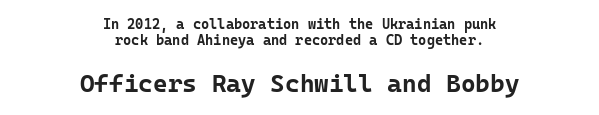
Q: Is the text bold? A: Yes.
Q: Is the text italic (slanted)? A: No, it is upright.
Q: Is the text underlined? A: No.
Q: How is the paragraph aligned? A: Centered.
Q: Is the spacing between letters normal or unusually wide? A: Normal.
Q: Which block of text is set in a larger size, the first (top) or the second (bottom)? A: The second (bottom) one.
